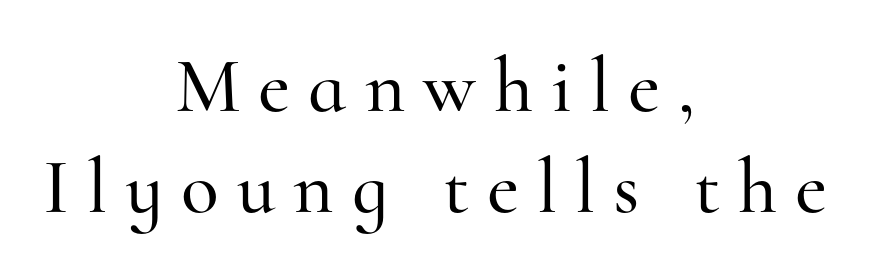
{"serif": "yes", "italic": "no", "width": "normal", "stroke_contrast": "high", "x_height": "small", "monospaced": "no", "underline": "no", "align": "center", "line_spacing": "normal", "line_spacing_ratio": 1.3, "letter_spacing": "wide", "letter_spacing_em": 0.23, "glyph_px": 78}
